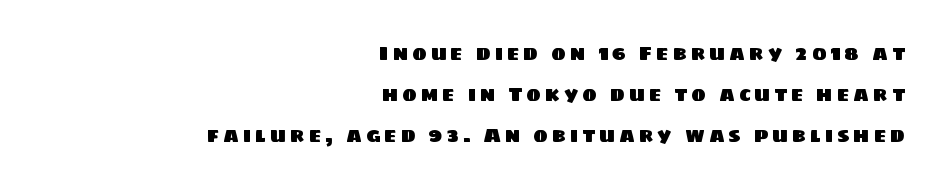
The image shows 20 px text type; set right-aligned, loose line spacing (2.04x), not underlined.
